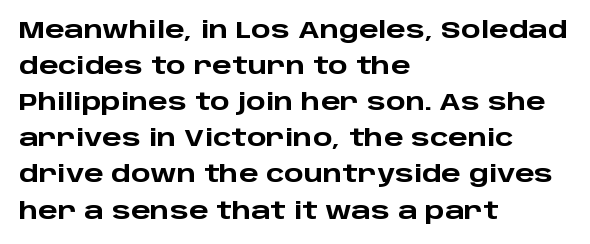
Q: Is the text bold? A: Yes.
Q: Is the text italic (slanted)? A: No, it is upright.
Q: Is the text underlined? A: No.
Q: How is the paragraph aligned? A: Left-aligned.
Q: Is the spacing between letters normal or unusually wide? A: Normal.
Q: Is the spacing between lines tight, normal or loose? A: Normal.
